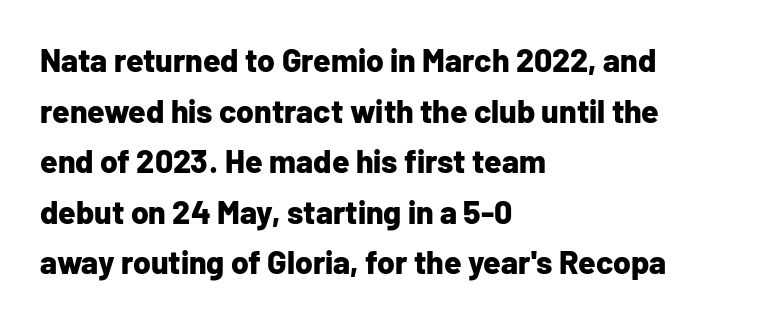
{"serif": "no", "italic": "no", "bold": "yes", "weight": "bold", "width": "normal", "stroke_contrast": "low", "x_height": "medium", "monospaced": "no", "underline": "no", "align": "left", "line_spacing": "normal", "line_spacing_ratio": 1.58, "letter_spacing": "normal", "letter_spacing_em": 0.0, "glyph_px": 32}
